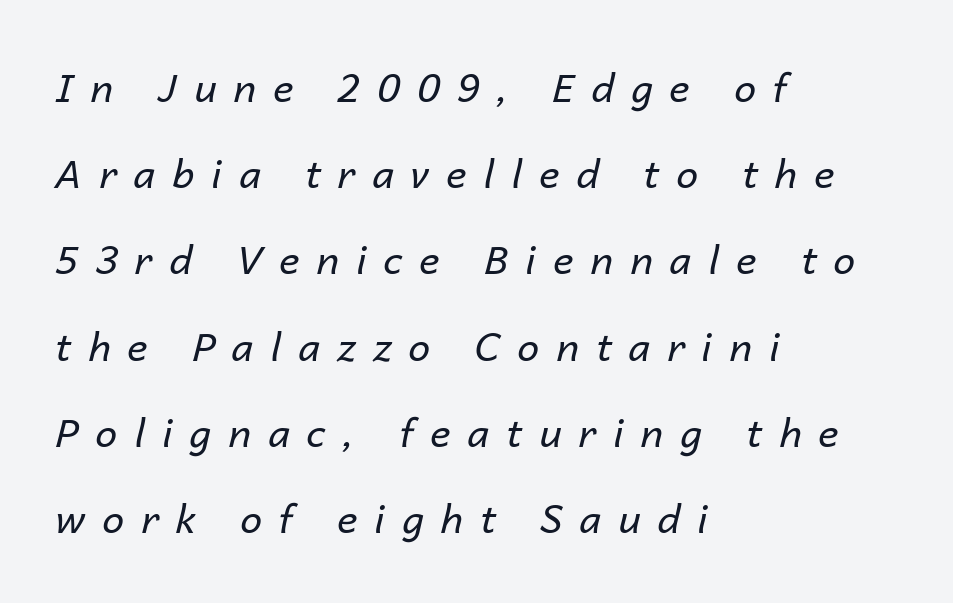
The face used here is proportionally spaced, like ordinary book or web type. Rows of type keep a wide berth in the vertical direction. The setting favours the left margin, as ordinary paragraphs usually do. Characters are canted at an angle relative to the baseline's perpendicular. Stroke mass is kept to a normal reading level or below. Compared with typical body copy, the letter spacing here is much looser.
